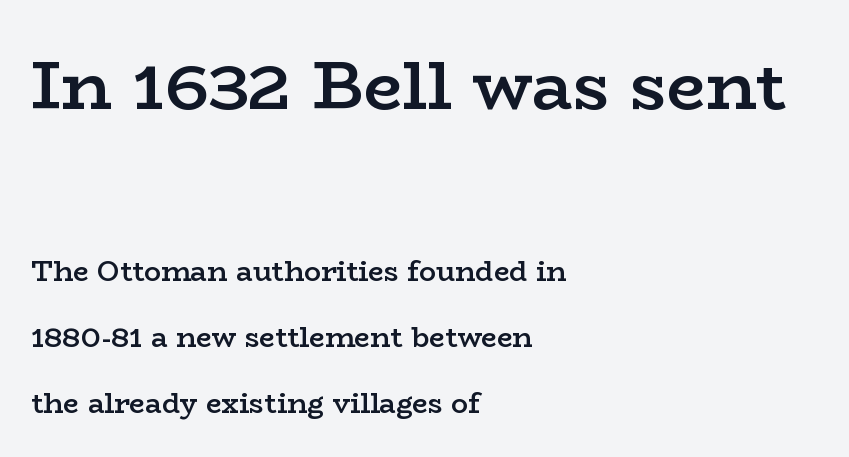
Serif or sans? Serif — the stroke terminals have little feet. Summary of weight: moderately heavy, a semibold. Look at the glyph heights: the upper group is clearly the bigger setting. Unmarked baselines from the first word to the last. Does the copy run flush right? No — it runs flush left. A typesetter would call this proportional, since set widths differ per character.
